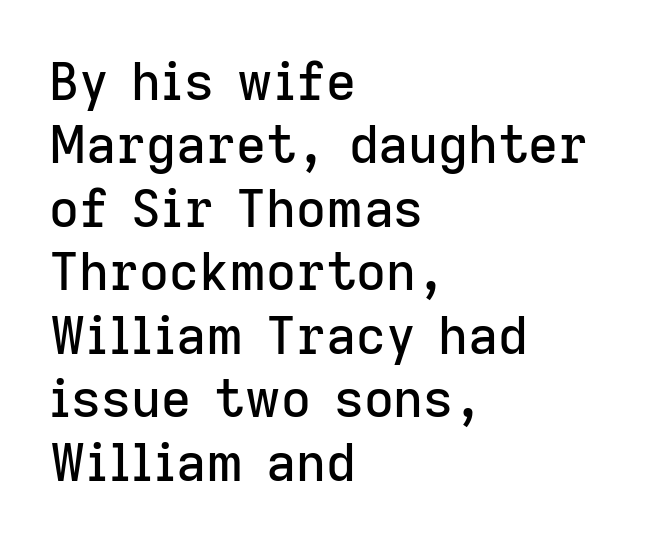
Q: Is the text italic (slanted)? A: No, it is upright.
Q: Is the typeface a serif or a sans-serif typeface? A: Sans-serif.
Q: Is the text underlined? A: No.
Q: How is the paragraph aligned? A: Left-aligned.
Q: Is the spacing between letters normal or unusually wide? A: Normal.
Q: Width (condensed, normal, or wide)? A: Normal.
Q: Stroke contrast? A: Low.
Q: x-height? A: Medium.
Q: Monospaced? A: No.
